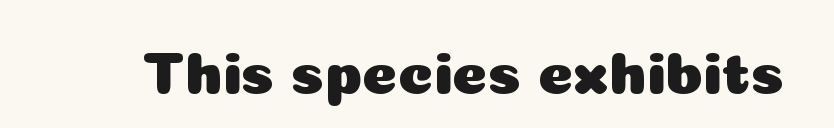
The image shows 60 px sans-serif type, upright; set normal letter spacing, not underlined; low stroke contrast and a medium x-height.
